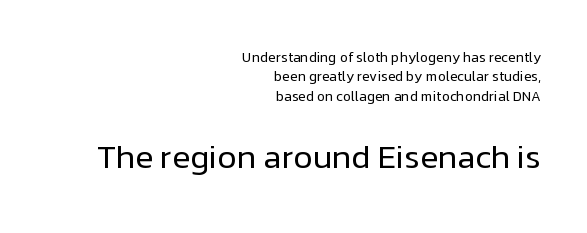
The image shows 33 px regular-weight sans-serif type, upright; set right-aligned, normal line spacing (1.39x), normal letter spacing, not underlined; the second (bottom) block is 2.36x larger; low stroke contrast and a medium x-height.
